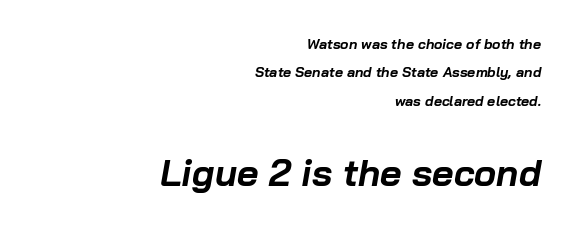
The image shows 37 px bold type, italic (leaning right); set right-aligned, loose line spacing (2.02x), normal letter spacing, not underlined; the second (bottom) block is 2.64x larger; low stroke contrast and a medium x-height.
